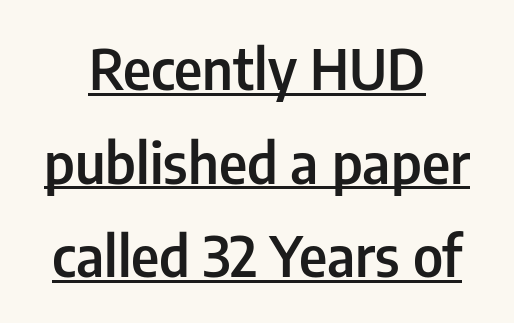
Q: Is the text bold? A: Semi-bold.
Q: Is the text italic (slanted)? A: No, it is upright.
Q: Is the typeface a serif or a sans-serif typeface? A: Sans-serif.
Q: Is the text underlined? A: Yes.
Q: How is the paragraph aligned? A: Centered.
Q: Is the spacing between letters normal or unusually wide? A: Normal.
Q: Is the spacing between lines tight, normal or loose? A: Normal.
Q: Width (condensed, normal, or wide)? A: Condensed.
Q: Stroke contrast? A: Low.
Q: x-height? A: Medium.
Q: Monospaced? A: No.
